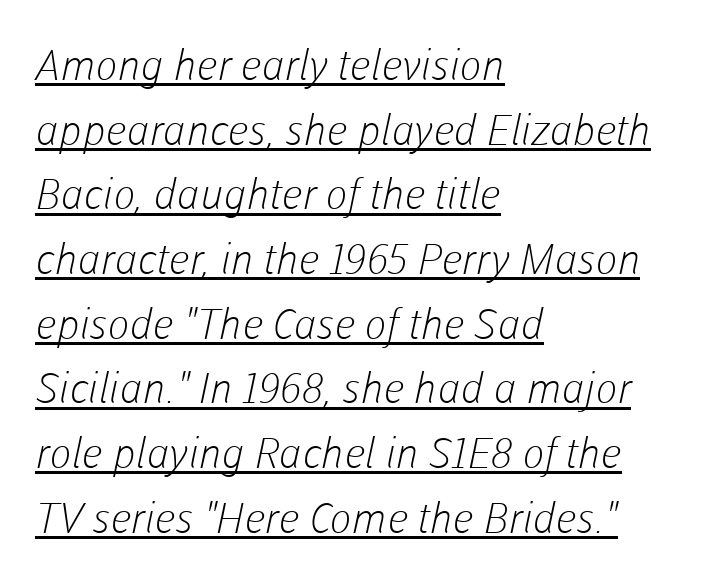
{"serif": "no", "bold": "no", "weight": "light", "width": "normal", "stroke_contrast": "low", "x_height": "medium", "monospaced": "no", "underline": "yes", "align": "left", "line_spacing": "normal", "line_spacing_ratio": 1.54, "letter_spacing": "normal", "letter_spacing_em": 0.0, "glyph_px": 42}
